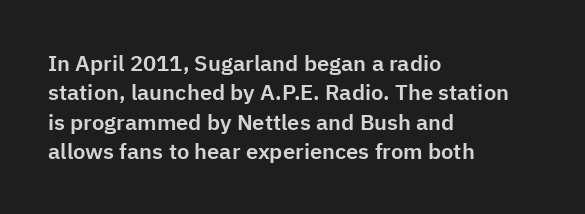
Q: Is the text italic (slanted)? A: No, it is upright.
Q: Is the text underlined? A: No.
Q: How is the paragraph aligned? A: Left-aligned.
Q: Is the spacing between letters normal or unusually wide? A: Normal.
Q: Is the spacing between lines tight, normal or loose? A: Normal.
